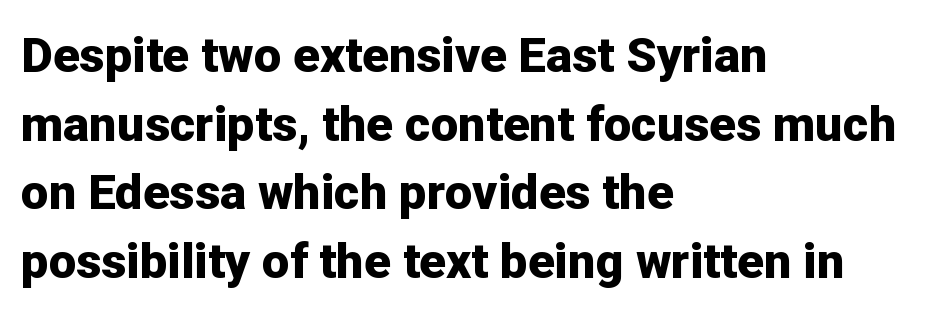
Q: Is the text bold? A: Yes.
Q: Is the text italic (slanted)? A: No, it is upright.
Q: Is the typeface a serif or a sans-serif typeface? A: Sans-serif.
Q: Is the text underlined? A: No.
Q: How is the paragraph aligned? A: Left-aligned.
Q: Is the spacing between letters normal or unusually wide? A: Normal.
Q: Is the spacing between lines tight, normal or loose? A: Normal.
Q: Width (condensed, normal, or wide)? A: Normal.
Q: Stroke contrast? A: Low.
Q: x-height? A: Medium.
Q: Monospaced? A: No.
